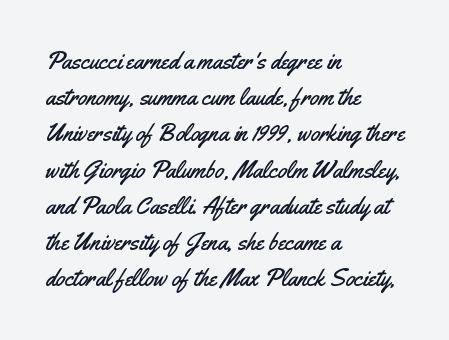
Q: Is the text italic (slanted)? A: Yes.
Q: Is the text underlined? A: No.
Q: How is the paragraph aligned? A: Left-aligned.
Q: Is the spacing between letters normal or unusually wide? A: Normal.
Q: Is the spacing between lines tight, normal or loose? A: Normal.
